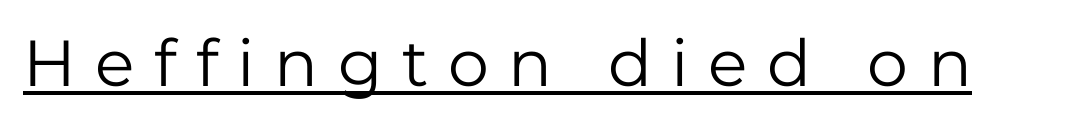
The image shows 65 px regular-weight sans-serif type, upright; set unusually wide letter spacing (+0.3 em), underlined; low stroke contrast and a medium x-height.
